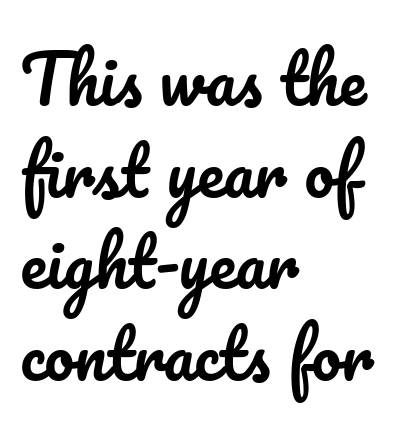
Q: Is the text italic (slanted)? A: Yes.
Q: Is the text underlined? A: No.
Q: How is the paragraph aligned? A: Left-aligned.
Q: Is the spacing between letters normal or unusually wide? A: Normal.
Q: Is the spacing between lines tight, normal or loose? A: Normal.
Q: Width (condensed, normal, or wide)? A: Normal.
Q: Stroke contrast? A: Low.
Q: x-height? A: Small.
Q: Monospaced? A: No.
